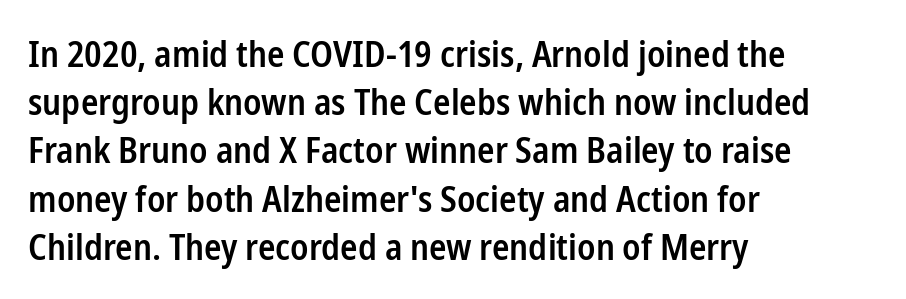
The letters stand straight up with perfectly vertical stems. The passage shown has conventional tracking throughout. Emphasis by weight is partial: semibold. The letters advance in unequal steps, a hallmark of proportional type.
